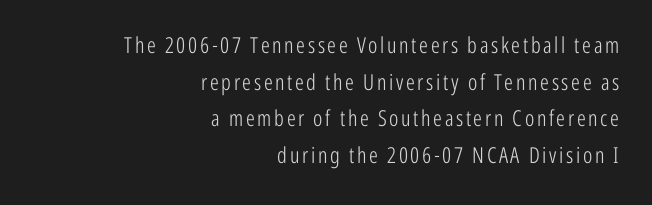
Q: Is the text bold? A: No.
Q: Is the text italic (slanted)? A: No, it is upright.
Q: Is the text underlined? A: No.
Q: How is the paragraph aligned? A: Right-aligned.
Q: Is the spacing between lines tight, normal or loose? A: Normal.
